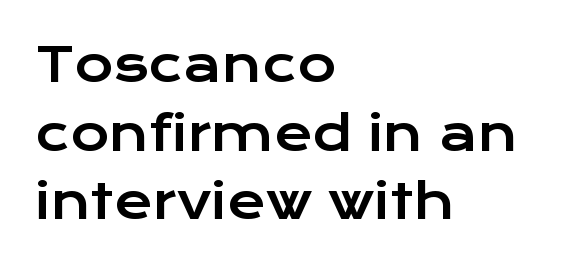
Posture: vertical. Character widths vary here, with narrow letters taking less room than wide ones. Horizontal alignment here is leftward, the default for most running prose. Has an underline been added? It has not.
